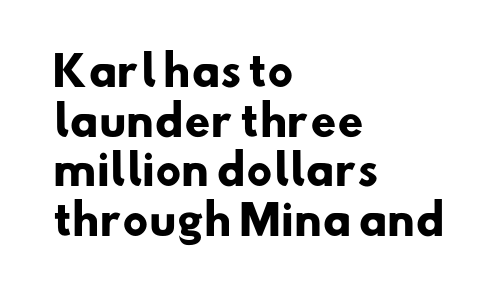
{"serif": "no", "bold": "yes", "weight": "heavy", "width": "normal", "stroke_contrast": "low", "x_height": "small", "monospaced": "no", "underline": "no", "align": "left", "line_spacing_ratio": 1.21, "letter_spacing": "normal", "letter_spacing_em": 0.0, "glyph_px": 41}
